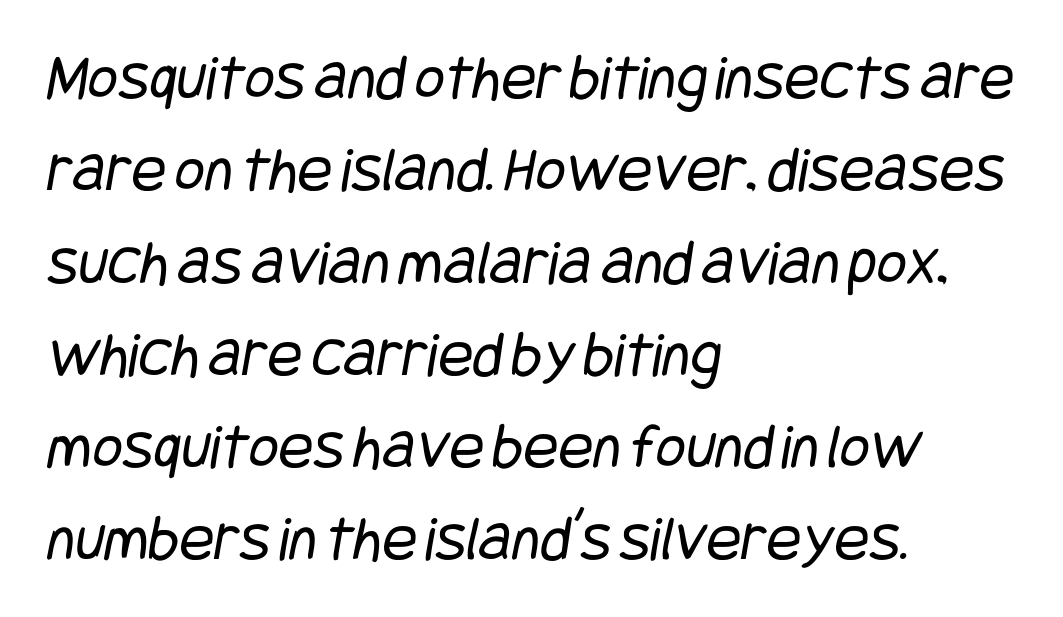
The image shows 65 px regular-weight, condensed sans-serif type; set left-aligned, normal line spacing (1.42x), normal letter spacing, not underlined; low stroke contrast and a large x-height.
